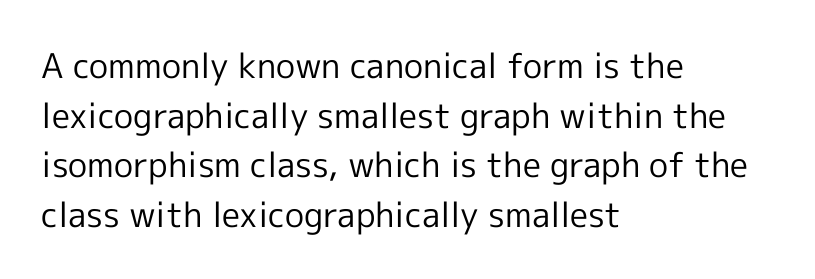
The image shows 34 px regular-weight sans-serif type, upright; set left-aligned, normal line spacing (1.46x), normal letter spacing, not underlined; a medium x-height.
